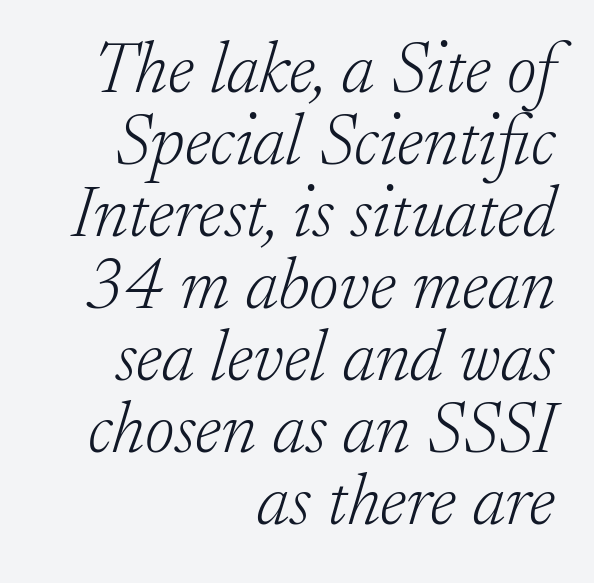
Q: Is the text bold? A: No.
Q: Is the text italic (slanted)? A: Yes, it leans right by about 17 degrees.
Q: Is the typeface a serif or a sans-serif typeface? A: Serif.
Q: Is the text underlined? A: No.
Q: How is the paragraph aligned? A: Right-aligned.
Q: Is the spacing between letters normal or unusually wide? A: Normal.
Q: Is the spacing between lines tight, normal or loose? A: Tight.
Q: Width (condensed, normal, or wide)? A: Normal.
Q: Stroke contrast? A: Low.
Q: x-height? A: Small.
Q: Monospaced? A: No.
